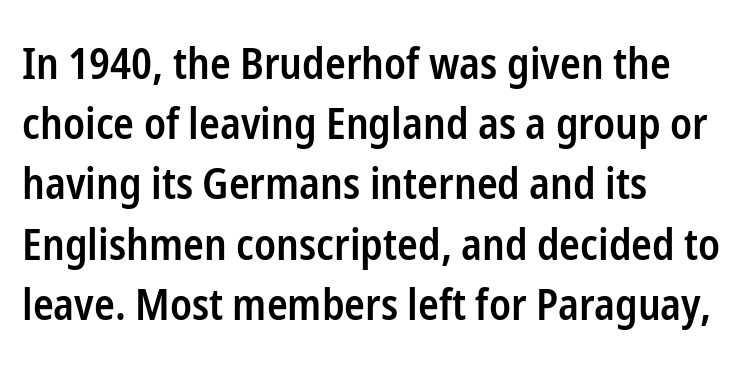
{"serif": "no", "italic": "no", "bold": "semi", "weight": "semibold", "width": "condensed", "stroke_contrast": "low", "x_height": "medium", "monospaced": "no", "underline": "no", "align": "left", "line_spacing": "normal", "line_spacing_ratio": 1.4, "letter_spacing": "normal", "letter_spacing_em": 0.0, "glyph_px": 43}
